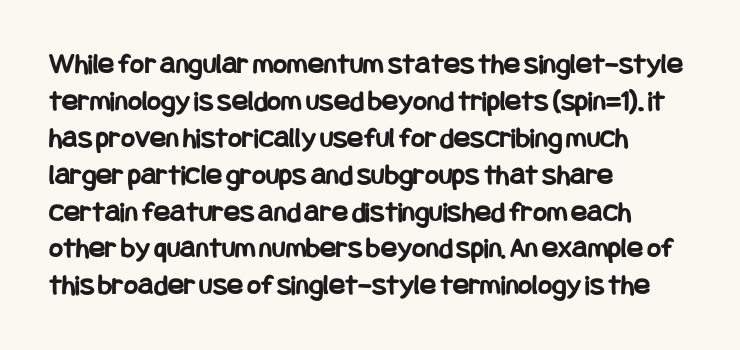
{"serif": "no", "italic": "no", "bold": "yes", "weight": "bold", "width": "condensed", "stroke_contrast": "low", "x_height": "large", "underline": "no", "align": "left", "line_spacing_ratio": 1.23, "letter_spacing": "normal", "letter_spacing_em": 0.0, "glyph_px": 30}
